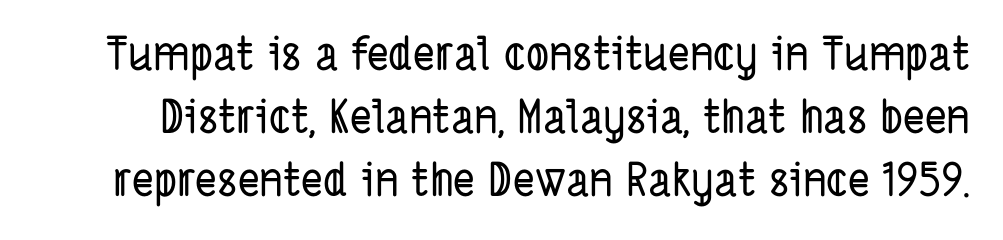
{"serif": "no", "width": "condensed", "stroke_contrast": "low", "x_height": "medium", "monospaced": "no", "underline": "no", "line_spacing": "normal", "line_spacing_ratio": 1.37, "letter_spacing": "normal", "letter_spacing_em": 0.0, "glyph_px": 46}
